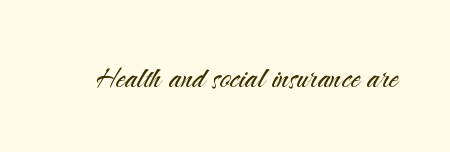
The image shows 37 px light sans-serif type; set normal letter spacing, not underlined; medium stroke contrast and a small x-height.
